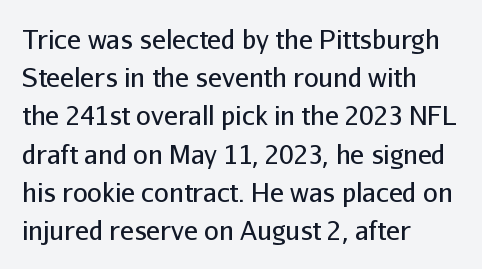
Q: Is the text bold? A: No.
Q: Is the text italic (slanted)? A: No, it is upright.
Q: Is the text underlined? A: No.
Q: How is the paragraph aligned? A: Left-aligned.
Q: Is the spacing between letters normal or unusually wide? A: Normal.
Q: Is the spacing between lines tight, normal or loose? A: Normal.
